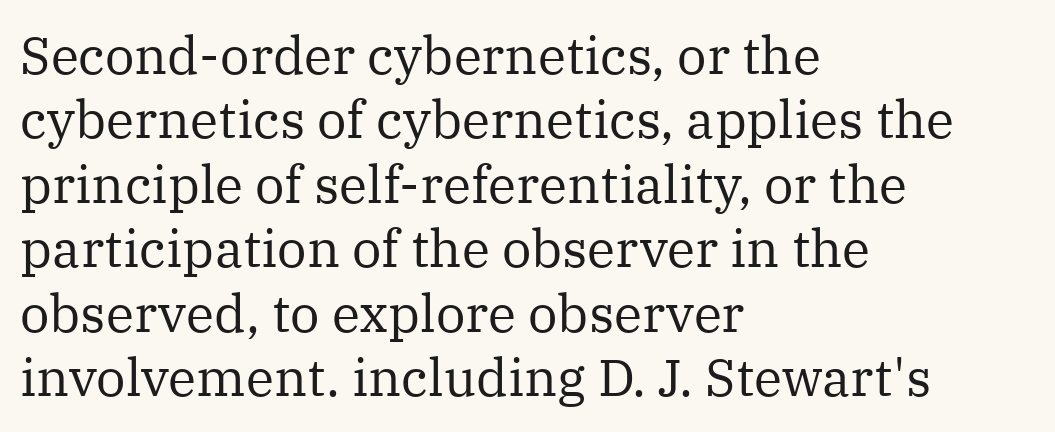
The image shows 52 px regular-weight serif type, upright; set left-aligned, line spacing 1.24x, normal letter spacing, not underlined; medium stroke contrast and a medium x-height.
